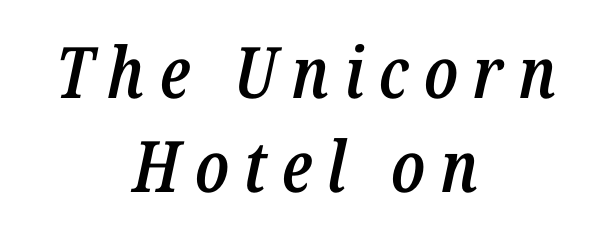
Display-style spreading of the glyphs; the letterfit is very open. The letters advance in unequal steps, a hallmark of proportional type. Anything drawn beneath the words? Only blank space. Characters are canted at an angle relative to the baseline's perpendicular.
